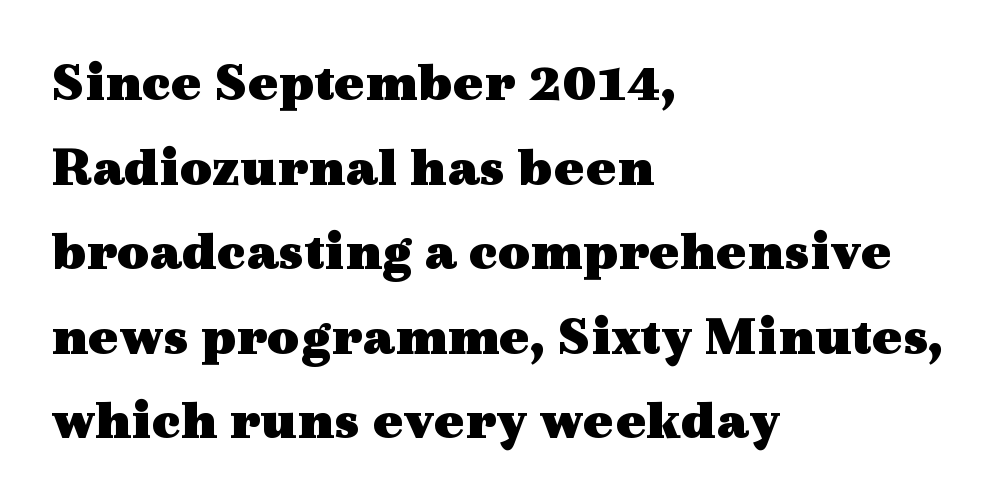
Q: Is the text bold? A: Yes.
Q: Is the text italic (slanted)? A: No, it is upright.
Q: Is the typeface a serif or a sans-serif typeface? A: Serif.
Q: Is the text underlined? A: No.
Q: How is the paragraph aligned? A: Left-aligned.
Q: Is the spacing between letters normal or unusually wide? A: Normal.
Q: Is the spacing between lines tight, normal or loose? A: Normal.
Q: Width (condensed, normal, or wide)? A: Wide.
Q: x-height? A: Medium.
Q: Monospaced? A: No.
